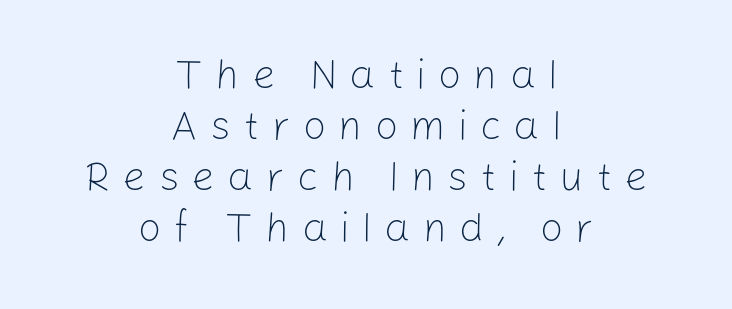
{"serif": "no", "italic": "no", "bold": "no", "weight": "light", "width": "normal", "stroke_contrast": "low", "x_height": "medium", "monospaced": "no", "underline": "no", "align": "center", "line_spacing_ratio": 1.24, "letter_spacing": "wide", "letter_spacing_em": 0.3, "glyph_px": 41}
